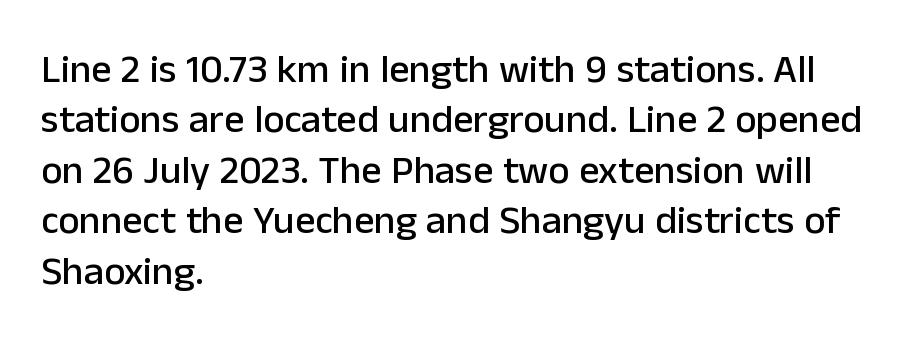
{"serif": "no", "italic": "no", "width": "normal", "stroke_contrast": "low", "x_height": "medium", "monospaced": "no", "underline": "no", "align": "left", "line_spacing": "normal", "line_spacing_ratio": 1.26, "letter_spacing": "normal", "letter_spacing_em": 0.0, "glyph_px": 40}
